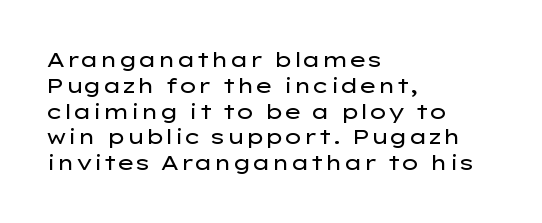
The image shows 21 px text type, upright; set left-aligned, line spacing 1.23x, normal letter spacing, not underlined.
